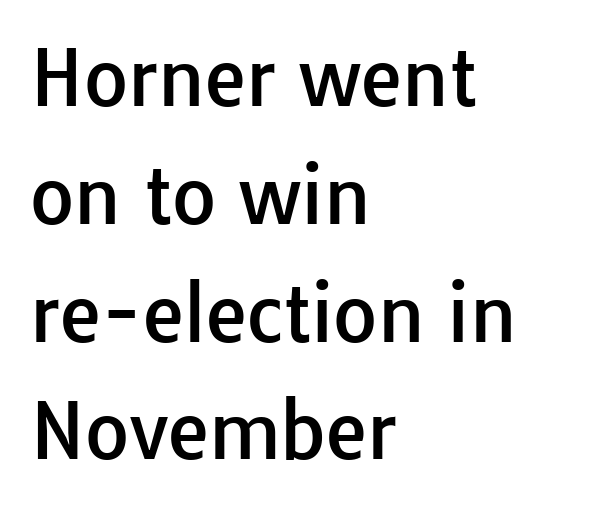
The image shows 76 px sans-serif type, upright; set left-aligned, normal line spacing (1.55x), normal letter spacing, not underlined; low stroke contrast and a medium x-height.
